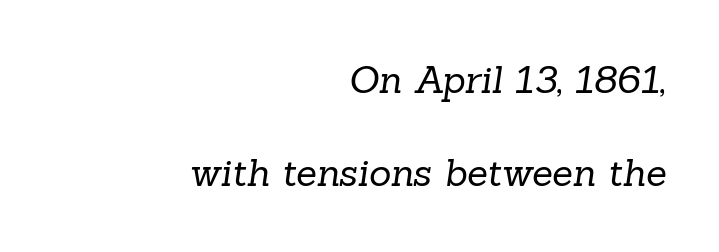
The image shows 38 px regular-weight serif type; set right-aligned, loose line spacing (2.46x), normal letter spacing, not underlined; low stroke contrast and a medium x-height.
